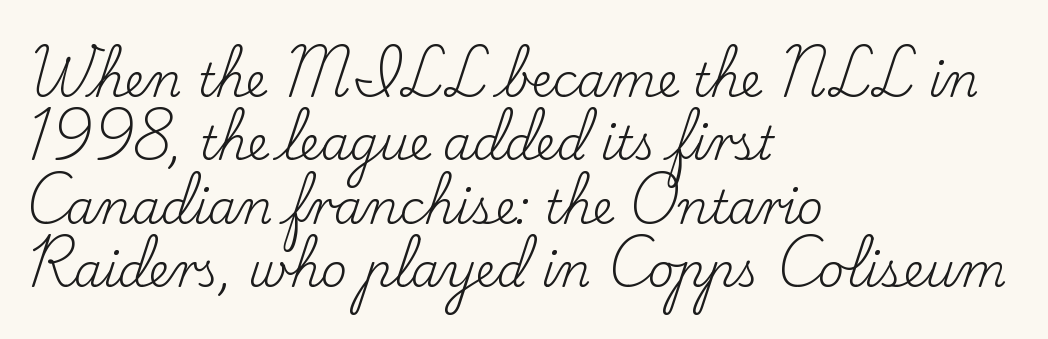
Q: Is the text bold? A: No.
Q: Is the text italic (slanted)? A: Yes.
Q: Is the typeface a serif or a sans-serif typeface? A: Serif.
Q: Is the text underlined? A: No.
Q: How is the paragraph aligned? A: Left-aligned.
Q: Is the spacing between letters normal or unusually wide? A: Normal.
Q: Is the spacing between lines tight, normal or loose? A: Normal.
Q: Width (condensed, normal, or wide)? A: Normal.
Q: Stroke contrast? A: Low.
Q: x-height? A: Small.
Q: Monospaced? A: No.
